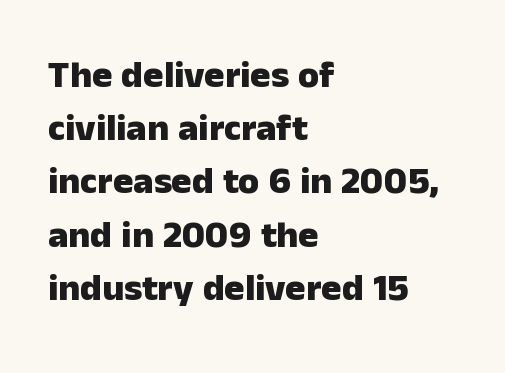
Q: Is the text bold? A: Yes.
Q: Is the text italic (slanted)? A: No, it is upright.
Q: Is the typeface a serif or a sans-serif typeface? A: Sans-serif.
Q: Is the text underlined? A: No.
Q: How is the paragraph aligned? A: Left-aligned.
Q: Is the spacing between letters normal or unusually wide? A: Normal.
Q: Is the spacing between lines tight, normal or loose? A: Normal.
Q: Width (condensed, normal, or wide)? A: Normal.
Q: Stroke contrast? A: Low.
Q: x-height? A: Medium.
Q: Monospaced? A: No.
